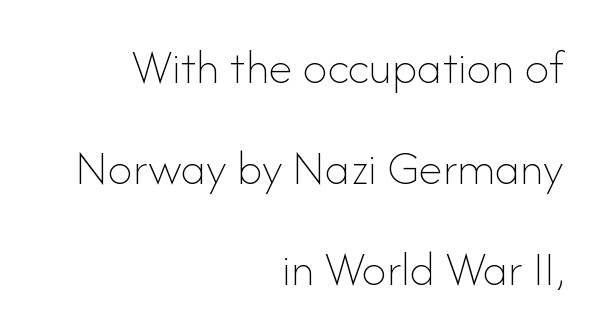
The image shows 49 px thin type, upright; set right-aligned, loose line spacing (2.06x), normal letter spacing, not underlined; low stroke contrast and a small x-height.
